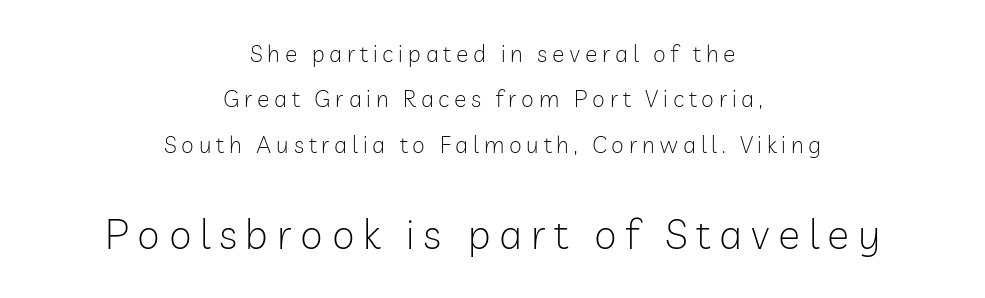
{"serif": "no", "italic": "no", "bold": "no", "weight": "light", "width": "normal", "stroke_contrast": "low", "x_height": "medium", "monospaced": "no", "underline": "no", "align": "center", "line_spacing": "loose", "line_spacing_ratio": 1.97, "letter_spacing": "wide", "letter_spacing_em": 0.21, "larger_block": "second", "size_ratio": 1.78, "glyph_px": 41}
